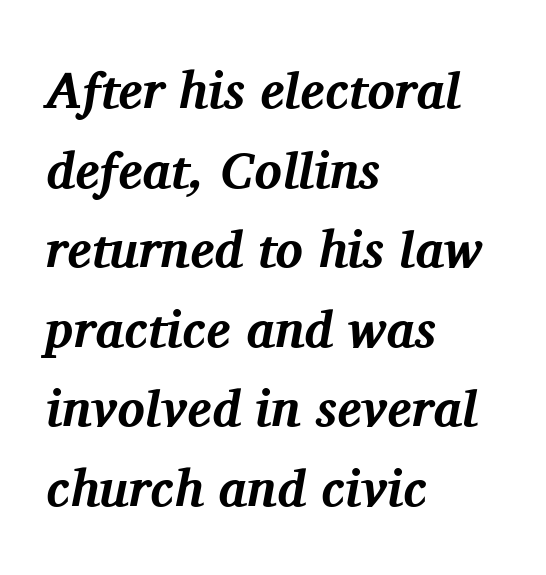
{"serif": "yes", "italic": "yes", "lean": "right", "slant_degrees": 11, "bold": "yes", "weight": "bold", "width": "normal", "stroke_contrast": "medium", "x_height": "medium", "monospaced": "no", "underline": "no", "align": "left", "line_spacing": "normal", "line_spacing_ratio": 1.56, "letter_spacing": "normal", "letter_spacing_em": 0.0, "glyph_px": 51}
